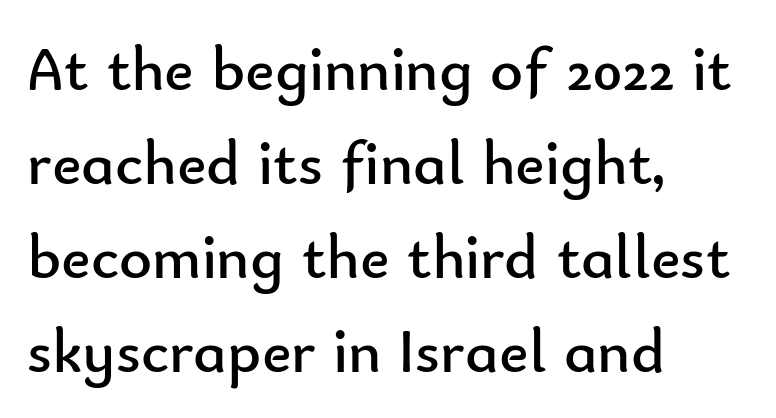
Leading matches the norm, producing a regular column. The passage shown is typed in a proportional face where columns would drift. Is the block centered? No — it sits flush against the left margin. The type is set solid horizontally, with unmodified tracking.
